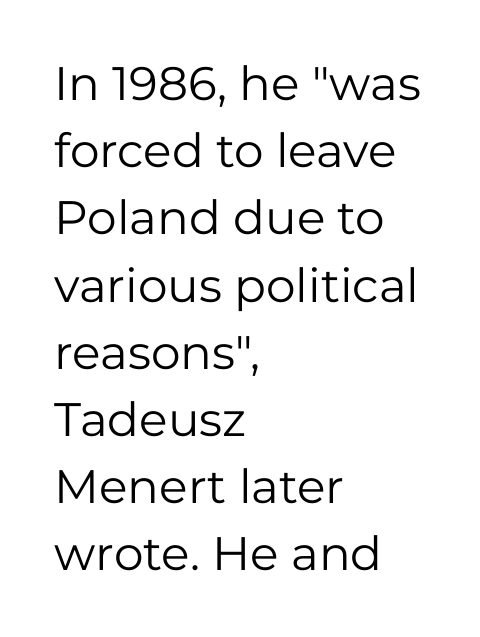
The image shows 47 px regular-weight sans-serif type, upright; set left-aligned, normal line spacing (1.43x), normal letter spacing, not underlined; low stroke contrast and a medium x-height.
